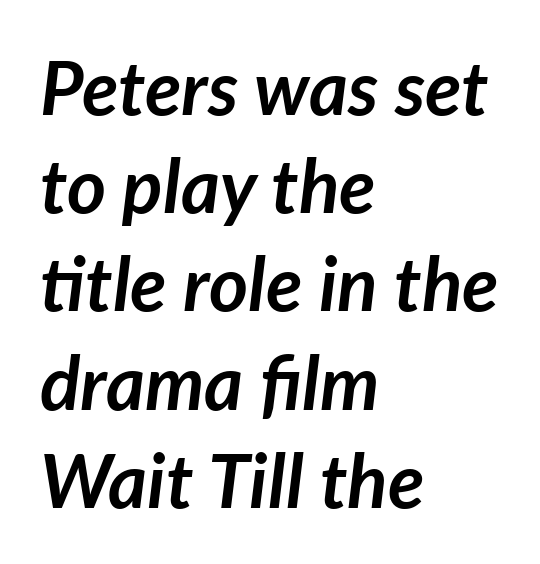
The image shows 75 px semibold type, italic (leaning right); set left-aligned, normal line spacing (1.31x), normal letter spacing, not underlined; low stroke contrast and a medium x-height.
